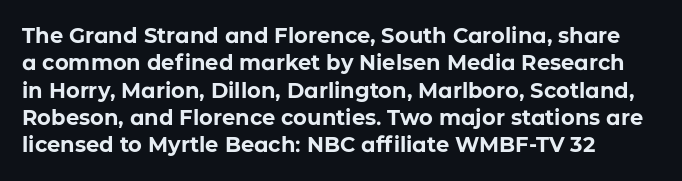
The image shows 21 px bold type, upright; set left-aligned, normal line spacing (1.3x), normal letter spacing, not underlined.
